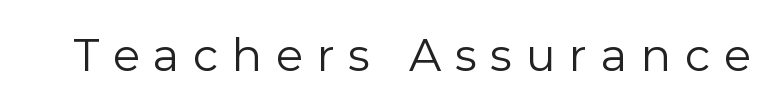
{"serif": "no", "italic": "no", "bold": "no", "weight": "regular", "width": "normal", "stroke_contrast": "low", "x_height": "medium", "monospaced": "no", "underline": "no", "letter_spacing": "wide", "letter_spacing_em": 0.3, "glyph_px": 45}
